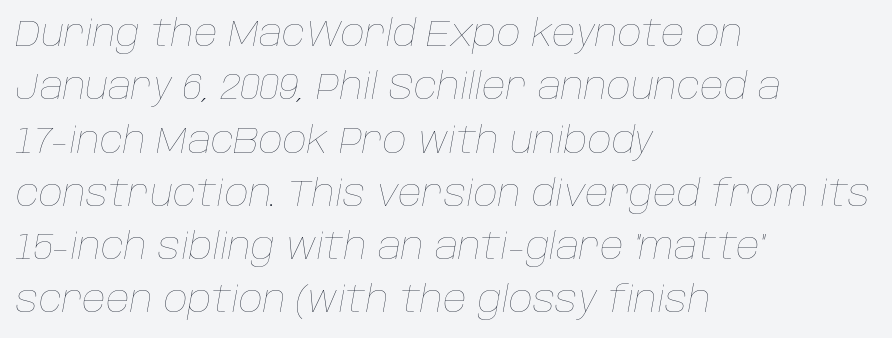
{"italic": "yes", "lean": "right", "slant_degrees": 10, "bold": "no", "weight": "thin", "width": "normal", "stroke_contrast": "low", "x_height": "large", "monospaced": "no", "underline": "no", "align": "left", "line_spacing": "normal", "line_spacing_ratio": 1.44, "letter_spacing": "normal", "letter_spacing_em": 0.0, "glyph_px": 37}
